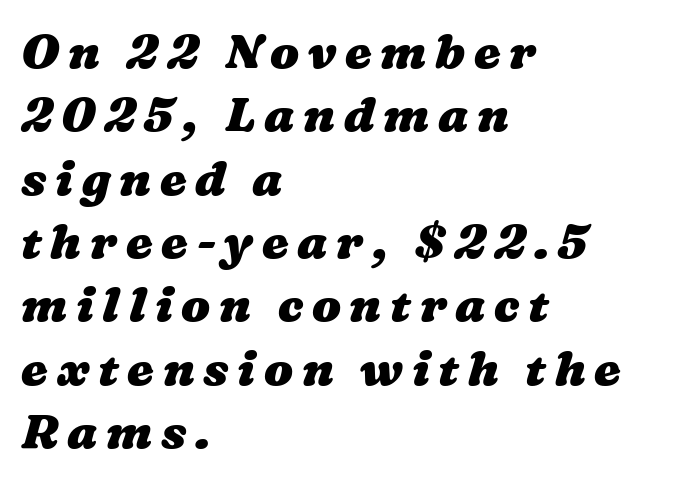
{"bold": "yes", "weight": "heavy", "width": "wide", "stroke_contrast": "medium", "x_height": "medium", "monospaced": "no", "underline": "no", "align": "left", "line_spacing": "normal", "line_spacing_ratio": 1.32, "glyph_px": 48}
